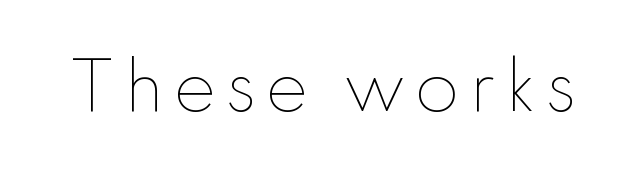
Q: Is the text bold? A: No.
Q: Is the text italic (slanted)? A: No, it is upright.
Q: Is the text underlined? A: No.
Q: Width (condensed, normal, or wide)? A: Normal.
Q: Stroke contrast? A: Low.
Q: x-height? A: Small.
Q: Monospaced? A: No.
